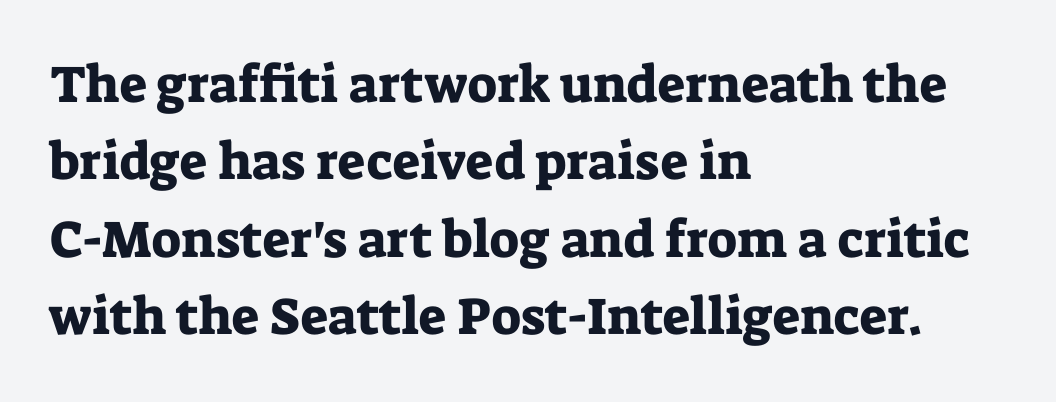
Q: Is the text italic (slanted)? A: No, it is upright.
Q: Is the typeface a serif or a sans-serif typeface? A: Serif.
Q: Is the text underlined? A: No.
Q: How is the paragraph aligned? A: Left-aligned.
Q: Is the spacing between letters normal or unusually wide? A: Normal.
Q: Is the spacing between lines tight, normal or loose? A: Normal.
Q: Width (condensed, normal, or wide)? A: Normal.
Q: Stroke contrast? A: Low.
Q: x-height? A: Medium.
Q: Monospaced? A: No.
